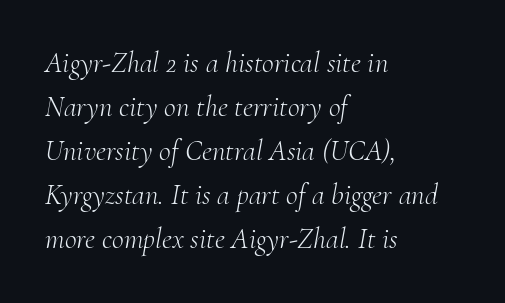
All the whitespace from short lines collects on the right. Lines of text with bare space underneath. The rendering applies a slant to the glyphs. The space between consecutive lines is moderate. Typographically, this falls in the serif category.
